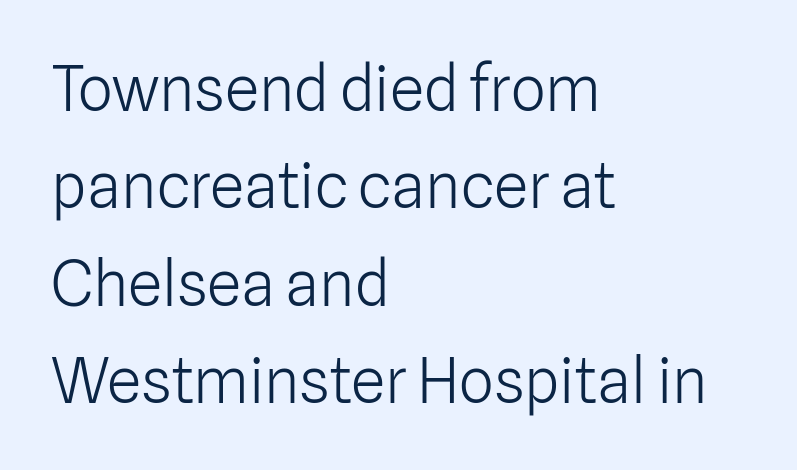
{"serif": "no", "italic": "no", "bold": "no", "weight": "light", "width": "normal", "stroke_contrast": "low", "x_height": "medium", "monospaced": "no", "underline": "no", "align": "left", "line_spacing": "normal", "line_spacing_ratio": 1.57, "letter_spacing": "normal", "letter_spacing_em": 0.0, "glyph_px": 62}
